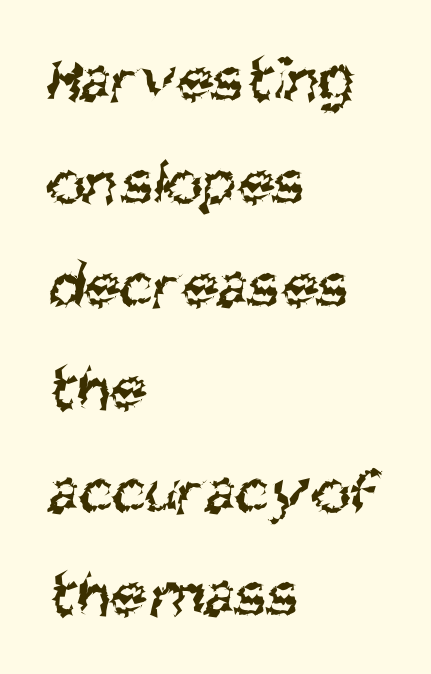
{"serif": "no", "bold": "no", "weight": "regular", "width": "condensed", "stroke_contrast": "medium", "x_height": "large", "monospaced": "no", "underline": "no", "align": "left", "line_spacing": "normal", "line_spacing_ratio": 1.56, "letter_spacing": "normal", "letter_spacing_em": 0.0, "glyph_px": 66}
